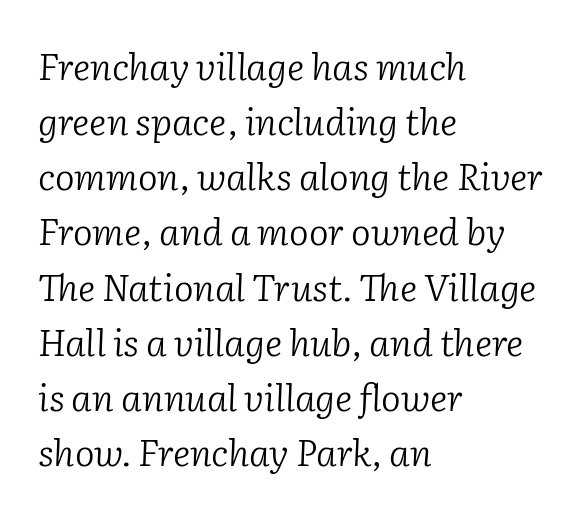
The image shows 37 px light serif type, italic (leaning right); set left-aligned, normal line spacing (1.49x), normal letter spacing, not underlined; low stroke contrast and a medium x-height.
